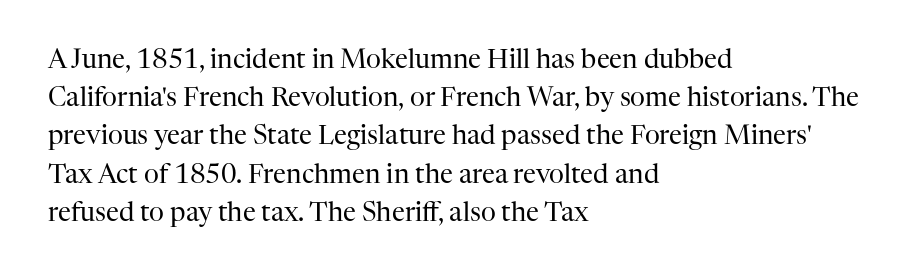
Q: Is the text bold? A: No.
Q: Is the text italic (slanted)? A: No, it is upright.
Q: Is the text underlined? A: No.
Q: How is the paragraph aligned? A: Left-aligned.
Q: Is the spacing between letters normal or unusually wide? A: Normal.
Q: Is the spacing between lines tight, normal or loose? A: Normal.
